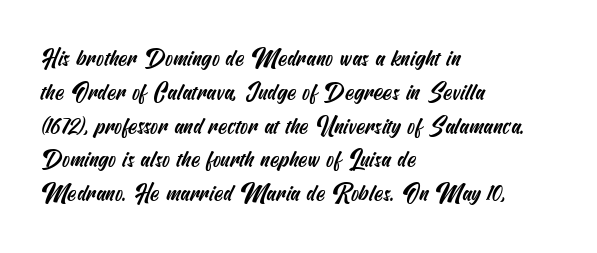
These lines are set flush left with a ragged right edge. The baseline area is clear. If you measured baseline to baseline, you'd find a middling distance. Observe the ordinary spacing: letters are neighbours, not strangers.
